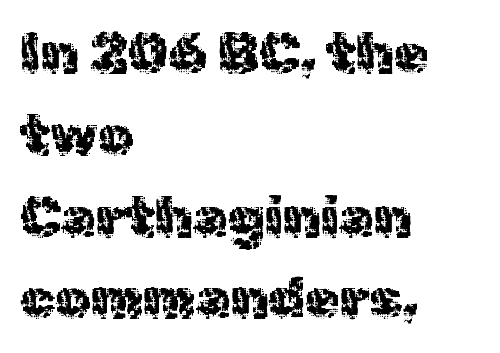
Q: Is the text italic (slanted)? A: No, it is upright.
Q: Is the typeface a serif or a sans-serif typeface? A: Sans-serif.
Q: Is the text underlined? A: No.
Q: How is the paragraph aligned? A: Left-aligned.
Q: Is the spacing between letters normal or unusually wide? A: Normal.
Q: Is the spacing between lines tight, normal or loose? A: Normal.
Q: Width (condensed, normal, or wide)? A: Normal.
Q: x-height? A: Medium.
Q: Monospaced? A: No.
